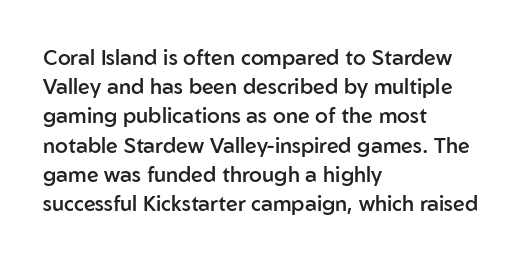
Q: Is the text bold? A: Semi-bold.
Q: Is the text italic (slanted)? A: No, it is upright.
Q: Is the text underlined? A: No.
Q: How is the paragraph aligned? A: Left-aligned.
Q: Is the spacing between letters normal or unusually wide? A: Normal.
Q: Is the spacing between lines tight, normal or loose? A: Normal.
